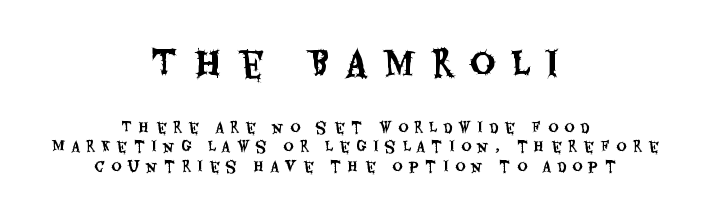
The image shows 35 px condensed sans-serif type, upright; set centered, normal line spacing (1.39x), unusually wide letter spacing (+0.47 em), not underlined; the first (top) block is 2.5x larger; medium stroke contrast and a large x-height.
